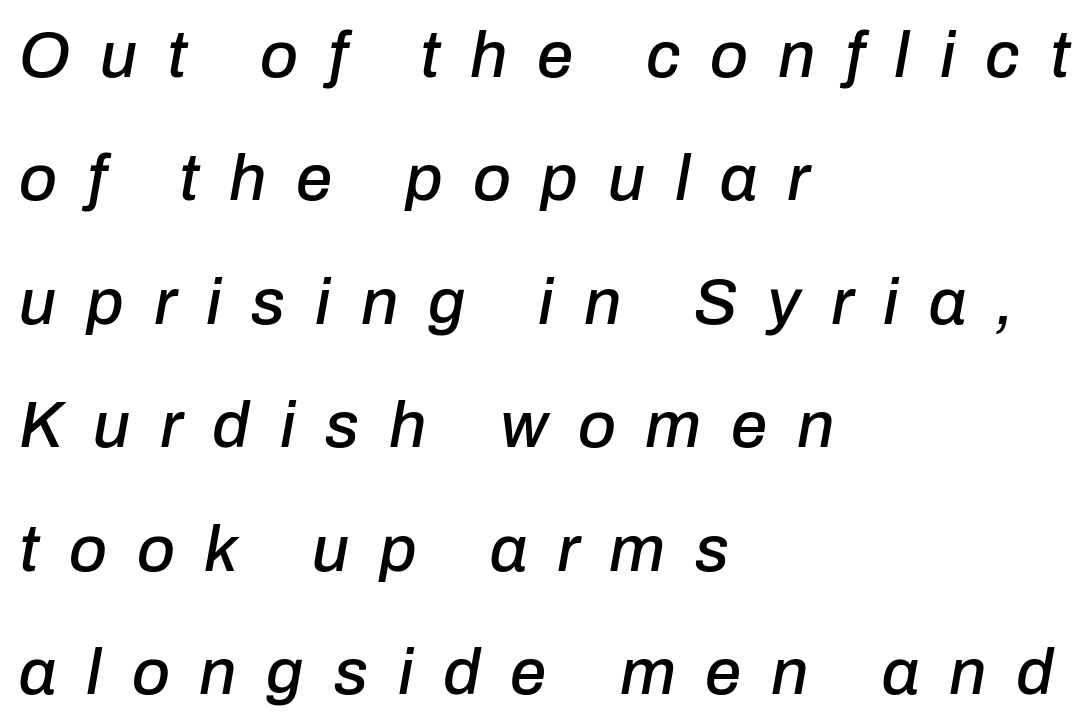
Here the designer chose a conventional face with non-uniform glyph widths. The baseline area is clear. These lines stack with their left ends in a neat column. Tracking here is generous; glyphs stand well apart from one another.
